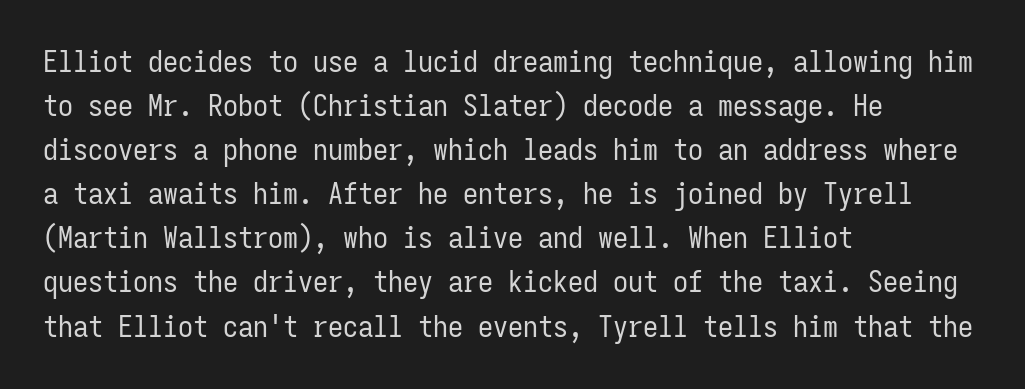
The font sits on the lighter half of the weight spectrum, regular included. If you drew a line through each stem, it would be perfectly vertical. Spacing verdict: monospaced, one width for all characters. The passage shown is typeset with a sans-serif family. One-word summary of the alignment: left. The space between consecutive lines is moderate.
